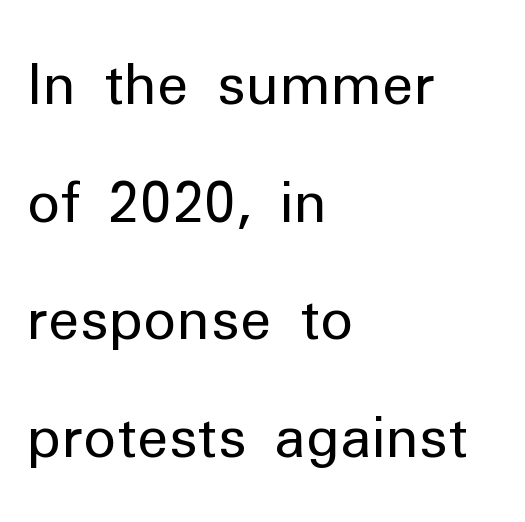
The image shows 56 px regular-weight sans-serif type, upright; set left-aligned, loose line spacing (2.1x), normal letter spacing, not underlined; low stroke contrast and a medium x-height.
